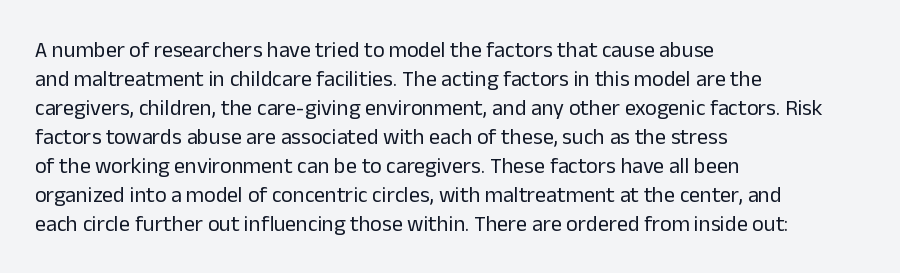
{"italic": "no", "bold": "no", "underline": "no", "align": "left", "line_spacing": "normal", "line_spacing_ratio": 1.32, "letter_spacing": "normal", "letter_spacing_em": 0.0, "glyph_px": 22}
